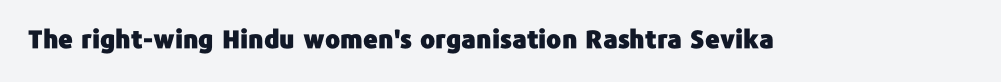
Q: Is the text italic (slanted)? A: No, it is upright.
Q: Is the text underlined? A: No.
Q: Is the spacing between letters normal or unusually wide? A: Normal.
